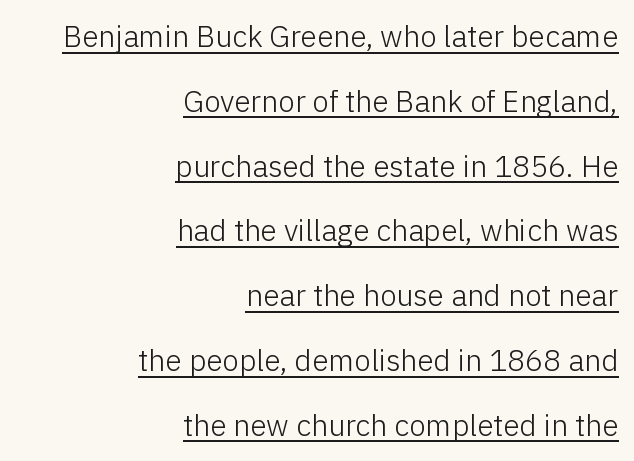
The image shows 30 px light sans-serif type, upright; set right-aligned, loose line spacing (2.16x), normal letter spacing, underlined; low stroke contrast and a medium x-height.
